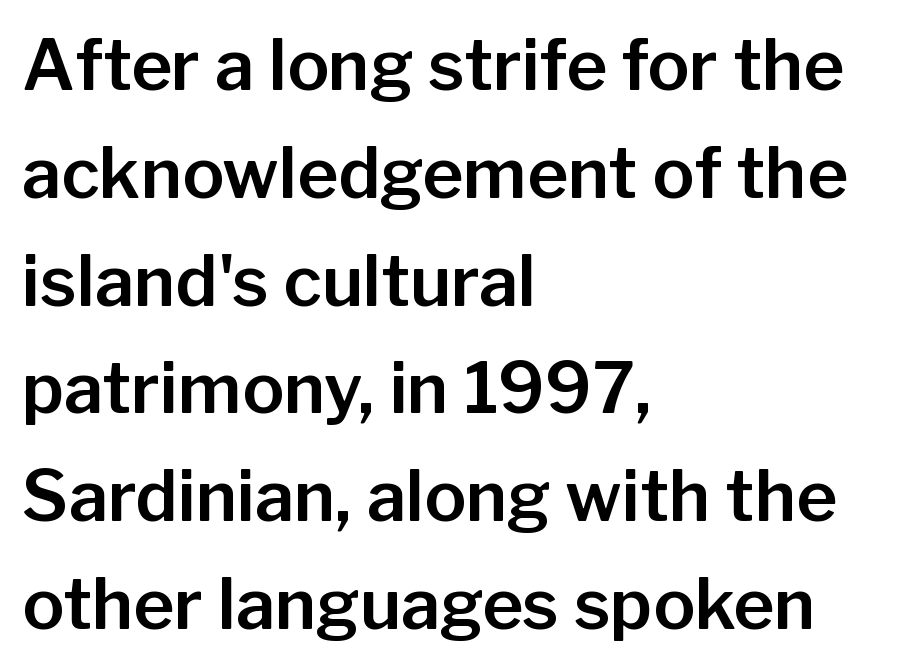
Each line starts at the same left margin while the right side varies. The tracking reads as untouched default to a designer's eye. Think of a printed novel: that variable character pitch is what you see here. Look at the bottom of the vertical strokes: they stop flat, with no serifs. The font's upright variant was chosen for this text.
